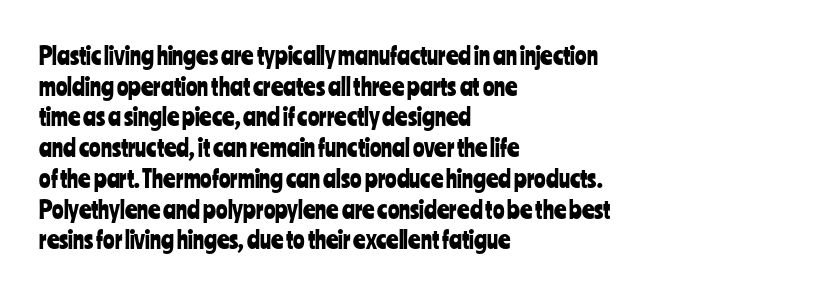
Q: Is the text italic (slanted)? A: No, it is upright.
Q: Is the text underlined? A: No.
Q: How is the paragraph aligned? A: Left-aligned.
Q: Is the spacing between letters normal or unusually wide? A: Normal.
Q: Is the spacing between lines tight, normal or loose? A: Normal.
